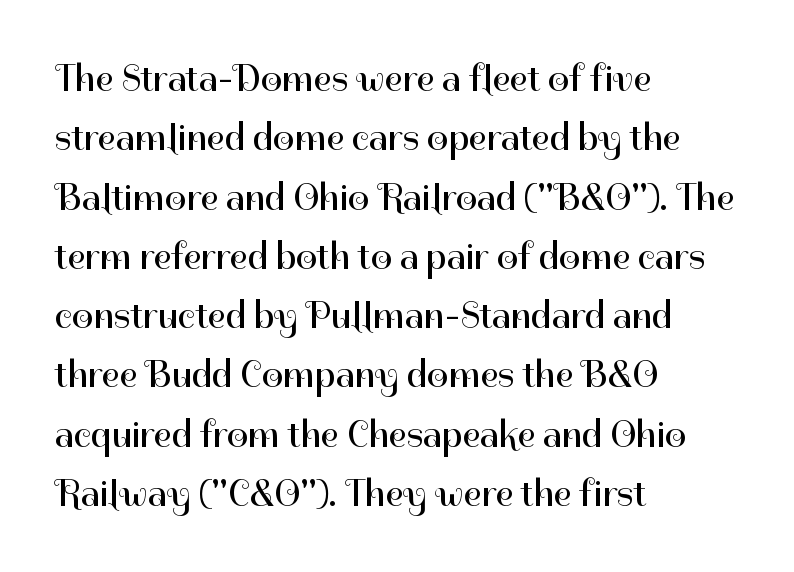
Q: Is the text bold? A: No.
Q: Is the text italic (slanted)? A: No, it is upright.
Q: Is the typeface a serif or a sans-serif typeface? A: Sans-serif.
Q: Is the text underlined? A: No.
Q: How is the paragraph aligned? A: Left-aligned.
Q: Is the spacing between letters normal or unusually wide? A: Normal.
Q: Is the spacing between lines tight, normal or loose? A: Normal.
Q: Width (condensed, normal, or wide)? A: Normal.
Q: Stroke contrast? A: High.
Q: x-height? A: Medium.
Q: Monospaced? A: No.
